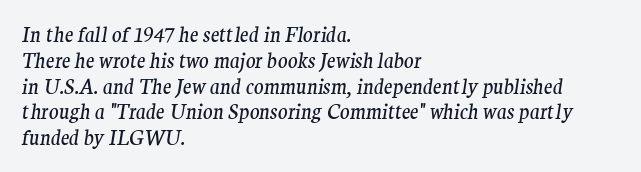
The line texture is even and compact thanks to regular tracking. The typography opts for an oblique posture over an upright one. Weight: regular or lighter. The line-height multiplier appears to be the usual default. The rendering anchors every line to the left-hand side.
